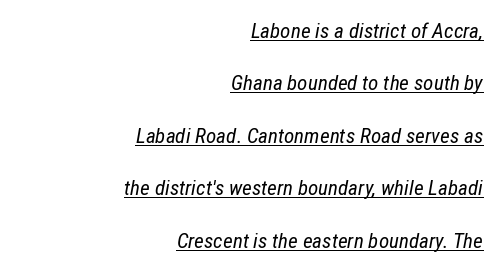
{"italic": "yes", "lean": "right", "slant_degrees": 12, "bold": "no", "underline": "yes", "align": "right", "line_spacing": "loose", "line_spacing_ratio": 2.5, "letter_spacing": "normal", "letter_spacing_em": 0.0, "glyph_px": 21}
